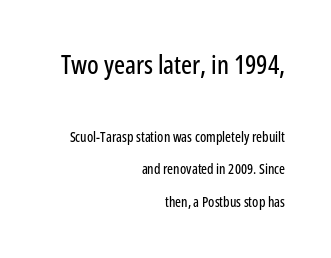
Q: Is the text italic (slanted)? A: No, it is upright.
Q: Is the text underlined? A: No.
Q: How is the paragraph aligned? A: Right-aligned.
Q: Is the spacing between letters normal or unusually wide? A: Normal.
Q: Is the spacing between lines tight, normal or loose? A: Loose.
Q: Which block of text is set in a larger size, the first (top) or the second (bottom)? A: The first (top) one.
